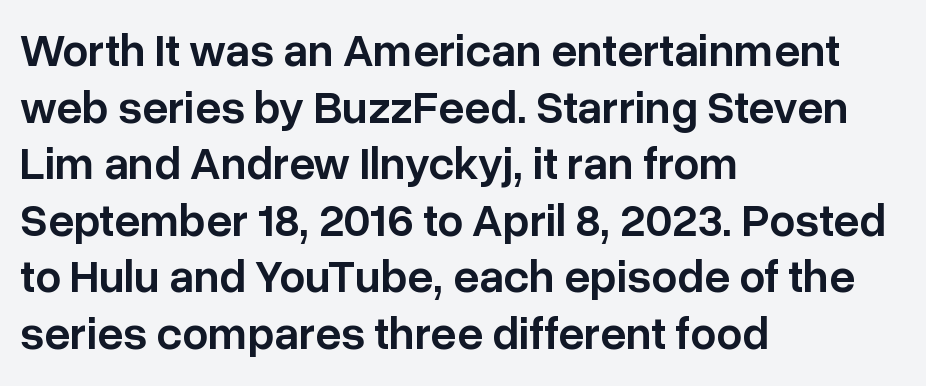
{"serif": "no", "italic": "no", "bold": "semi", "weight": "semibold", "width": "normal", "stroke_contrast": "low", "x_height": "medium", "monospaced": "no", "underline": "no", "align": "left", "line_spacing_ratio": 1.23, "letter_spacing": "normal", "letter_spacing_em": 0.0, "glyph_px": 46}
